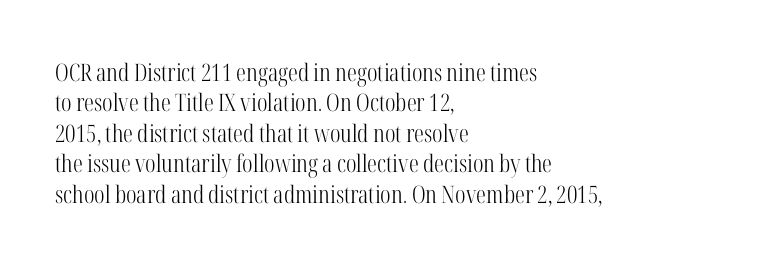
The image shows 24 px text type, upright; set left-aligned, normal line spacing (1.27x), normal letter spacing, not underlined.
